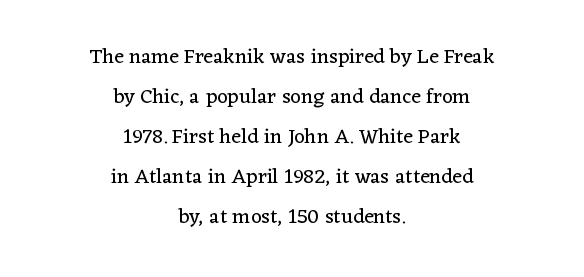
{"italic": "no", "bold": "no", "underline": "no", "align": "center", "line_spacing": "loose", "line_spacing_ratio": 1.91, "letter_spacing": "normal", "letter_spacing_em": 0.0, "glyph_px": 21}
